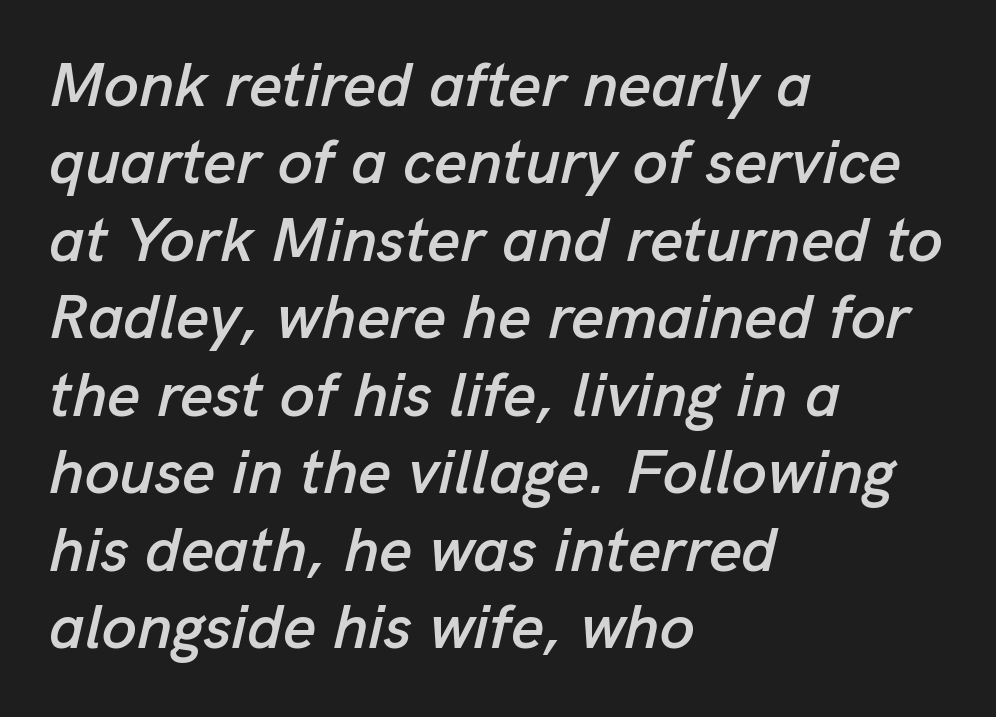
Think of a printed novel: that variable character pitch is what you see here. Alignment: flush left. The area under the type is left untouched. Look at the tracking — it's just the regular setting, nothing added. Would a proofreader flag this as italicized? Yes.
